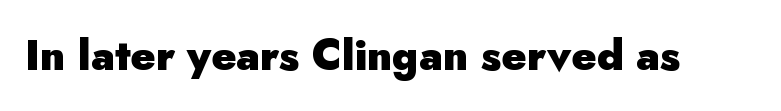
The image shows 42 px heavy sans-serif type, upright; set normal letter spacing, not underlined; low stroke contrast and a small x-height.
